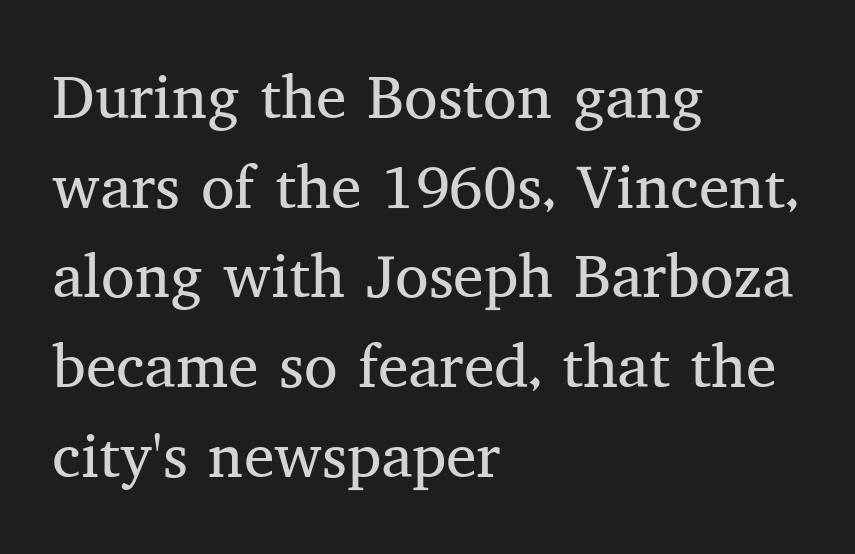
The image shows 61 px regular-weight serif type, upright; set left-aligned, normal line spacing (1.47x), normal letter spacing, not underlined; medium stroke contrast and a medium x-height.
